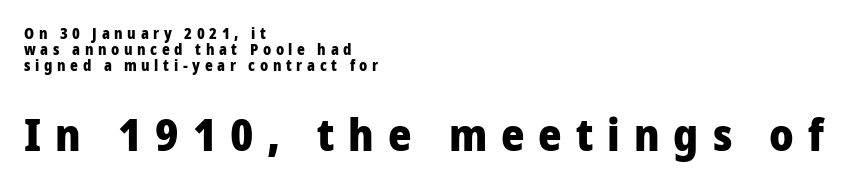
Q: Is the text bold? A: Yes.
Q: Is the text italic (slanted)? A: No, it is upright.
Q: Is the typeface a serif or a sans-serif typeface? A: Sans-serif.
Q: Is the text underlined? A: No.
Q: How is the paragraph aligned? A: Left-aligned.
Q: Is the spacing between letters normal or unusually wide? A: Unusually wide.
Q: Is the spacing between lines tight, normal or loose? A: Tight.
Q: Which block of text is set in a larger size, the first (top) or the second (bottom)? A: The second (bottom) one.
Q: Width (condensed, normal, or wide)? A: Normal.
Q: Stroke contrast? A: Low.
Q: x-height? A: Medium.
Q: Monospaced? A: No.
